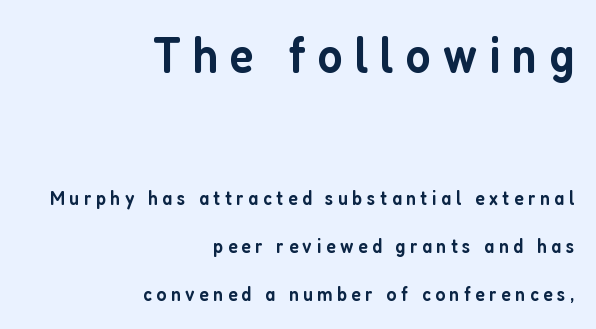
{"serif": "no", "italic": "no", "bold": "semi", "weight": "semibold", "width": "condensed", "stroke_contrast": "low", "x_height": "medium", "monospaced": "no", "underline": "no", "align": "right", "line_spacing": "loose", "line_spacing_ratio": 2.4, "letter_spacing": "wide", "letter_spacing_em": 0.23, "larger_block": "first", "size_ratio": 2.55, "glyph_px": 51}
